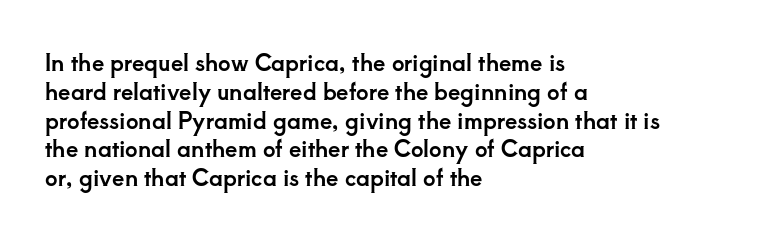
Q: Is the text italic (slanted)? A: No, it is upright.
Q: Is the text underlined? A: No.
Q: How is the paragraph aligned? A: Left-aligned.
Q: Is the spacing between letters normal or unusually wide? A: Normal.
Q: Is the spacing between lines tight, normal or loose? A: Normal.
